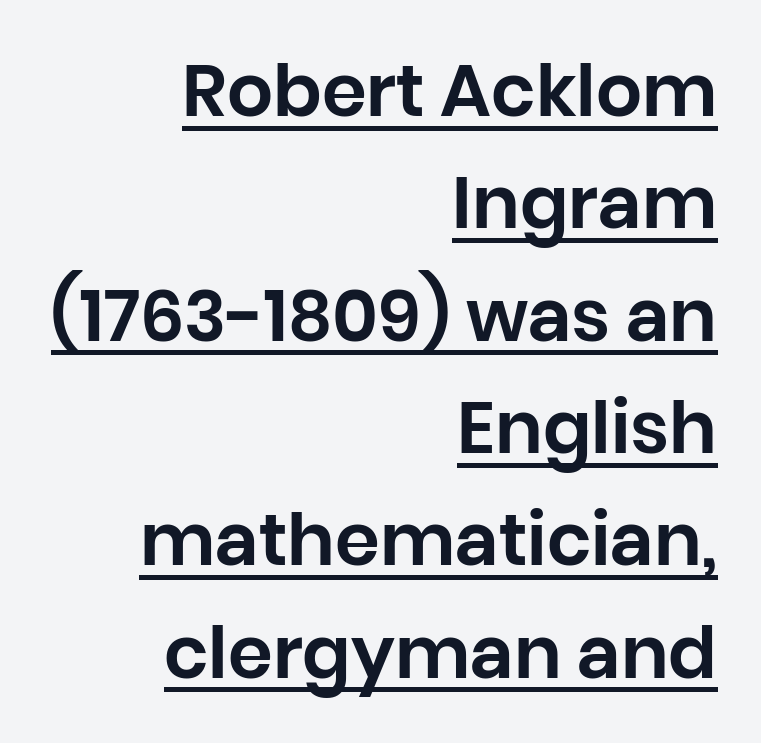
{"serif": "no", "italic": "no", "width": "normal", "stroke_contrast": "low", "x_height": "large", "monospaced": "no", "underline": "yes", "align": "right", "line_spacing": "normal", "line_spacing_ratio": 1.56, "letter_spacing": "normal", "letter_spacing_em": 0.0, "glyph_px": 72}
